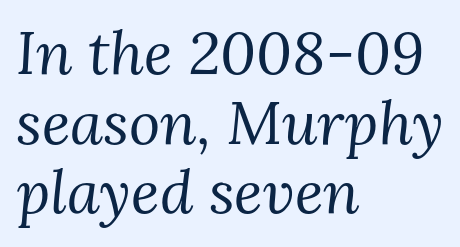
Regarding serifs, this sample has them. The font is comparable to plain body text, perhaps lighter. Every character sits at an angle, as italics do. Bare-footed words on every line. The letters sit at their default tracking, neither squeezed nor spread. The ragged edge is on the right, which tells us the setting is flush left.
